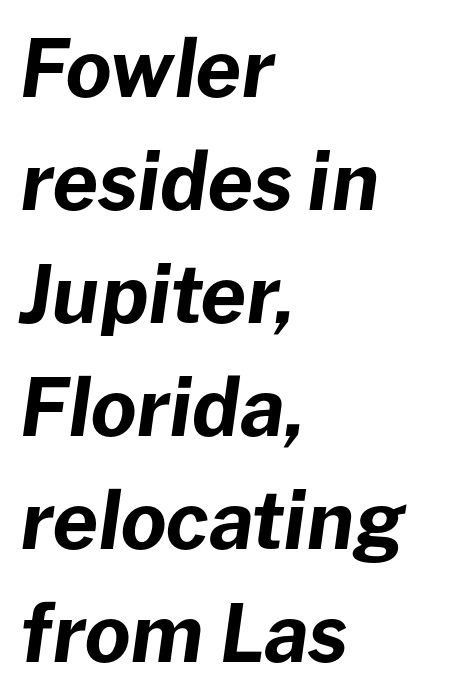
Q: Is the text bold? A: Yes.
Q: Is the text italic (slanted)? A: Yes, it leans right by about 8 degrees.
Q: Is the text underlined? A: No.
Q: How is the paragraph aligned? A: Left-aligned.
Q: Is the spacing between letters normal or unusually wide? A: Normal.
Q: Is the spacing between lines tight, normal or loose? A: Normal.
Q: Width (condensed, normal, or wide)? A: Normal.
Q: Stroke contrast? A: Low.
Q: x-height? A: Medium.
Q: Monospaced? A: No.
